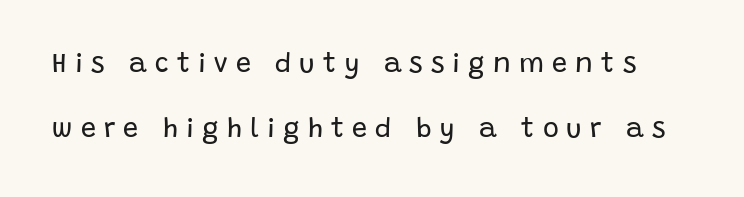
Q: Is the text bold? A: No.
Q: Is the text italic (slanted)? A: No, it is upright.
Q: Is the text underlined? A: No.
Q: Is the spacing between letters normal or unusually wide? A: Unusually wide.
Q: Is the spacing between lines tight, normal or loose? A: Loose.
